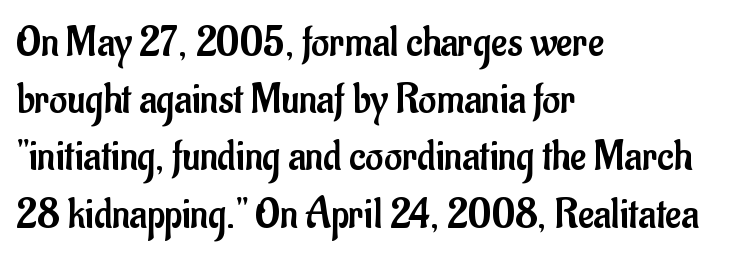
{"serif": "no", "italic": "no", "bold": "no", "weight": "regular", "width": "condensed", "stroke_contrast": "low", "x_height": "small", "monospaced": "no", "underline": "no", "align": "left", "line_spacing": "normal", "line_spacing_ratio": 1.3, "letter_spacing": "normal", "letter_spacing_em": 0.0, "glyph_px": 44}
